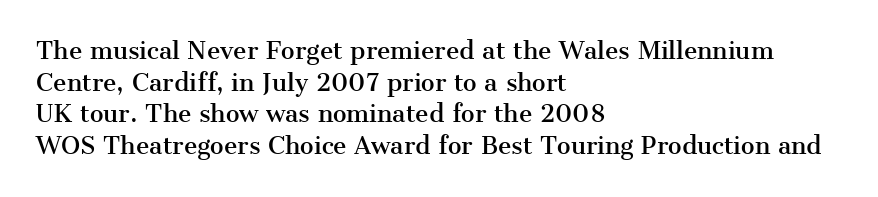
Q: Is the text italic (slanted)? A: No, it is upright.
Q: Is the text underlined? A: No.
Q: How is the paragraph aligned? A: Left-aligned.
Q: Is the spacing between letters normal or unusually wide? A: Normal.
Q: Is the spacing between lines tight, normal or loose? A: Normal.
